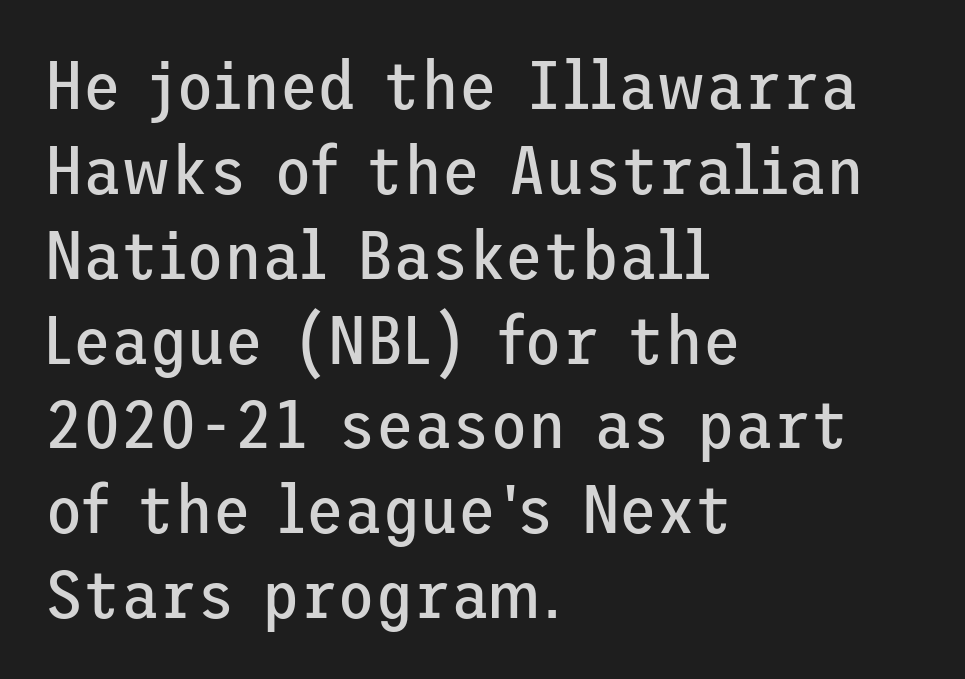
{"serif": "no", "italic": "no", "bold": "no", "weight": "regular", "width": "normal", "stroke_contrast": "low", "x_height": "medium", "underline": "no", "align": "left", "line_spacing_ratio": 1.23, "letter_spacing": "normal", "letter_spacing_em": 0.0, "glyph_px": 69}
